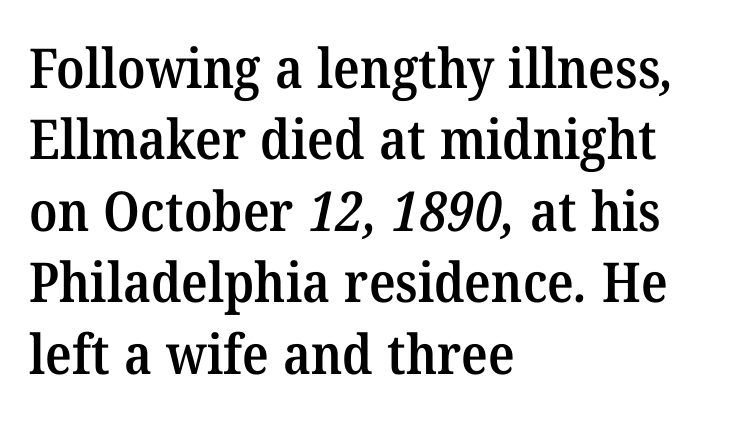
The image shows 55 px semibold serif type; set left-aligned, normal line spacing (1.3x), normal letter spacing, not underlined; medium stroke contrast and a medium x-height.
